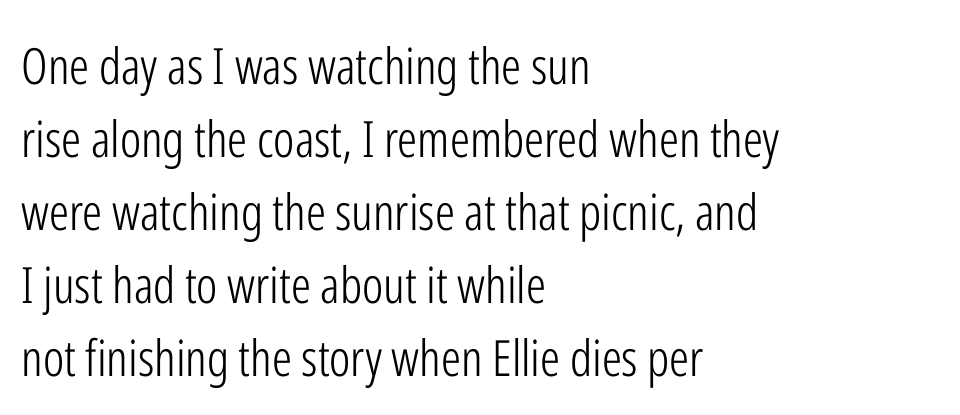
Q: Is the text bold? A: No.
Q: Is the text italic (slanted)? A: No, it is upright.
Q: Is the typeface a serif or a sans-serif typeface? A: Sans-serif.
Q: Is the text underlined? A: No.
Q: How is the paragraph aligned? A: Left-aligned.
Q: Is the spacing between letters normal or unusually wide? A: Normal.
Q: Is the spacing between lines tight, normal or loose? A: Normal.
Q: Width (condensed, normal, or wide)? A: Condensed.
Q: Stroke contrast? A: Low.
Q: x-height? A: Medium.
Q: Monospaced? A: No.
